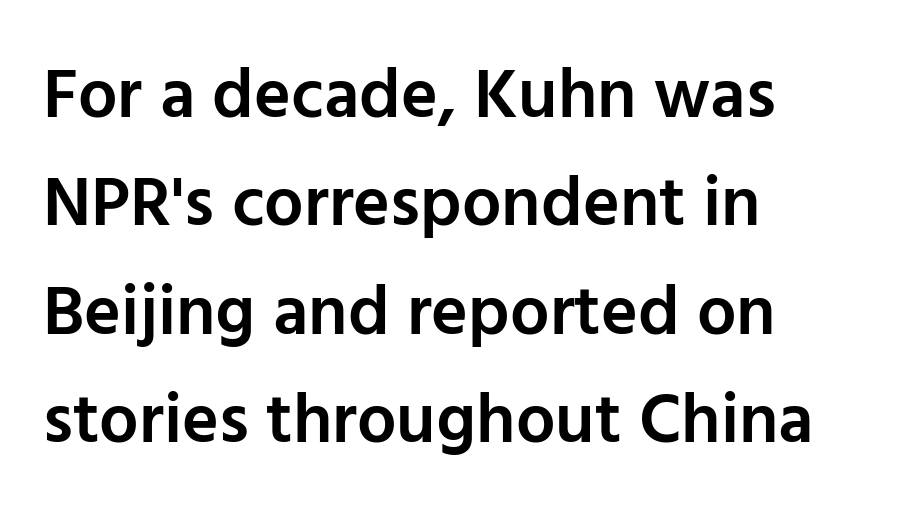
Note: no serifs on the glyphs. You could call the tracking neutral — neither tight nor loose. Weight: semibold (demi). Layout note: lines flush left.
